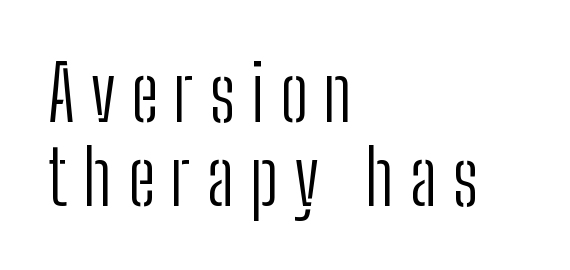
Caption: face not bold, strokes unweighted. Is the block centered? No — it sits flush against the left margin. Think of a printed novel: that variable character pitch is what you see here. Unlike a traditional serif, this face leaves its strokes unadorned. A typesetter would call this leading minimal, almost set solid.
